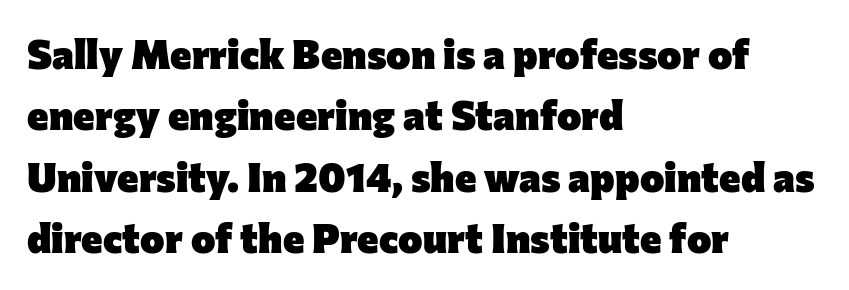
The image shows 41 px heavy sans-serif type, upright; set left-aligned, normal line spacing (1.5x), normal letter spacing, not underlined; low stroke contrast and a medium x-height.
